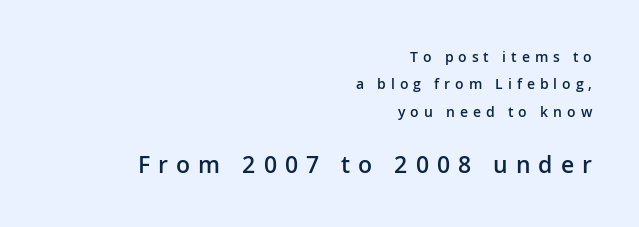
Q: Is the text bold? A: Semi-bold.
Q: Is the text italic (slanted)? A: No, it is upright.
Q: Is the text underlined? A: No.
Q: How is the paragraph aligned? A: Right-aligned.
Q: Is the spacing between letters normal or unusually wide? A: Unusually wide.
Q: Is the spacing between lines tight, normal or loose? A: Loose.
Q: Which block of text is set in a larger size, the first (top) or the second (bottom)? A: The second (bottom) one.
